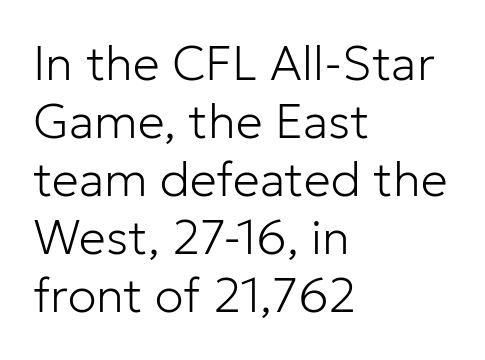
Q: Is the text bold? A: No.
Q: Is the text italic (slanted)? A: No, it is upright.
Q: Is the typeface a serif or a sans-serif typeface? A: Sans-serif.
Q: Is the text underlined? A: No.
Q: How is the paragraph aligned? A: Left-aligned.
Q: Is the spacing between letters normal or unusually wide? A: Normal.
Q: Width (condensed, normal, or wide)? A: Normal.
Q: Stroke contrast? A: Low.
Q: x-height? A: Medium.
Q: Monospaced? A: No.
